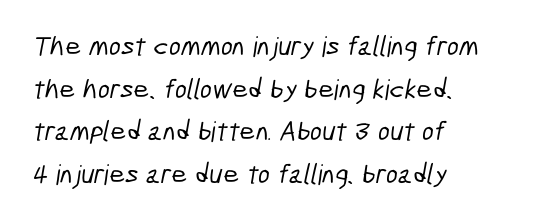
Q: Is the typeface a serif or a sans-serif typeface? A: Sans-serif.
Q: Is the text underlined? A: No.
Q: How is the paragraph aligned? A: Left-aligned.
Q: Is the spacing between letters normal or unusually wide? A: Normal.
Q: Is the spacing between lines tight, normal or loose? A: Normal.
Q: Width (condensed, normal, or wide)? A: Condensed.
Q: Stroke contrast? A: Low.
Q: x-height? A: Medium.
Q: Monospaced? A: No.
